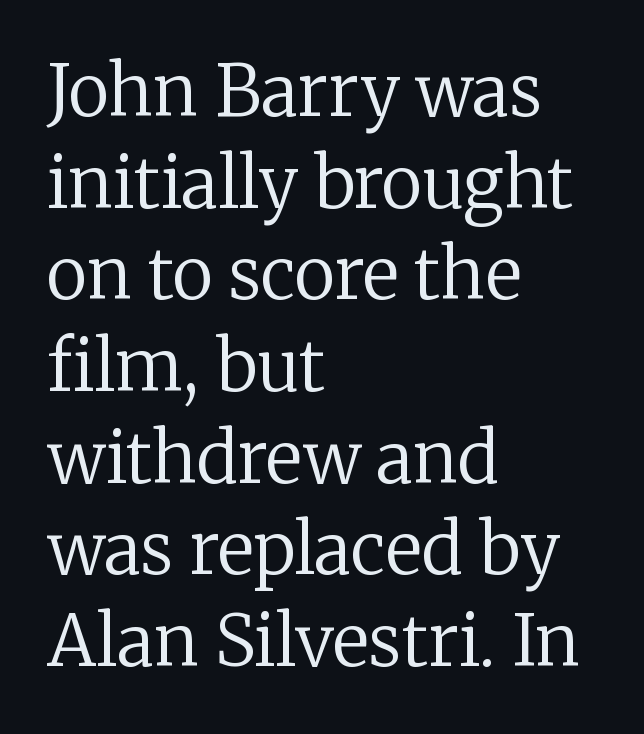
{"serif": "yes", "italic": "no", "bold": "no", "weight": "regular", "width": "normal", "stroke_contrast": "low", "x_height": "medium", "monospaced": "no", "underline": "no", "align": "left", "line_spacing": "normal", "line_spacing_ratio": 1.31, "letter_spacing": "normal", "letter_spacing_em": 0.0, "glyph_px": 70}
